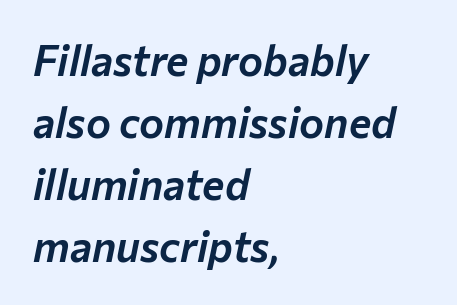
Here the glyphs are tracked normally, forming tight word shapes. Note the varied advance widths — an 'i' is clearly narrower than an 'm'. The typography opts for an oblique posture over an upright one. The string is rendered with underlining switched off.
